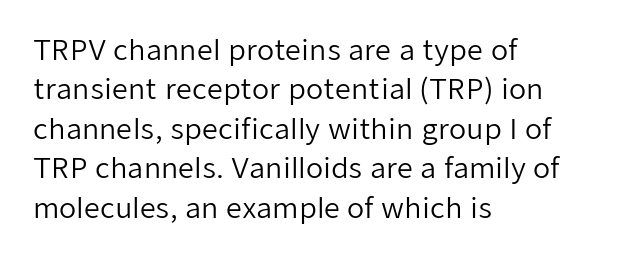
The letters carry no serifs — their stems end cleanly without finishing strokes. The strokes carry an ordinary text weight at most. Does extra space separate the letters? No, they use regular spacing. Here the designer chose a conventional face with non-uniform glyph widths.
